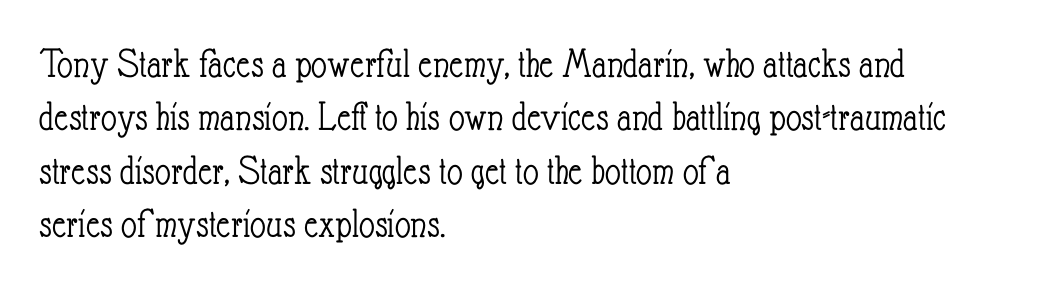
Q: Is the text bold? A: No.
Q: Is the text italic (slanted)? A: No, it is upright.
Q: Is the text underlined? A: No.
Q: How is the paragraph aligned? A: Left-aligned.
Q: Is the spacing between letters normal or unusually wide? A: Normal.
Q: Width (condensed, normal, or wide)? A: Condensed.
Q: Stroke contrast? A: Low.
Q: x-height? A: Small.
Q: Monospaced? A: No.
